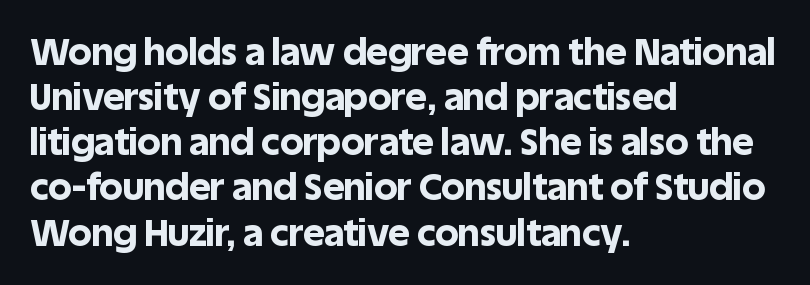
Words appear dense and cohesive because spacing is normal. No feet cap the strokes, marking this as sans-serif type. The face used here has the dense, thick strokes of a bold. Typeset ragged right — the left edge is the straight one. Each row of text sits above clean, open space. No italicization has been applied; the sample stays upright.
